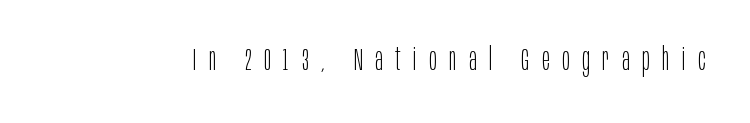
The specimen reads as upright at a glance. Between one letter and the next there's a generous, obvious gap. Only glyphs here, with clear space below each row. Think of a printed novel: that variable character pitch is what you see here. On a weight scale, this lands at 450 or below. Type style note: lacks serifs.
